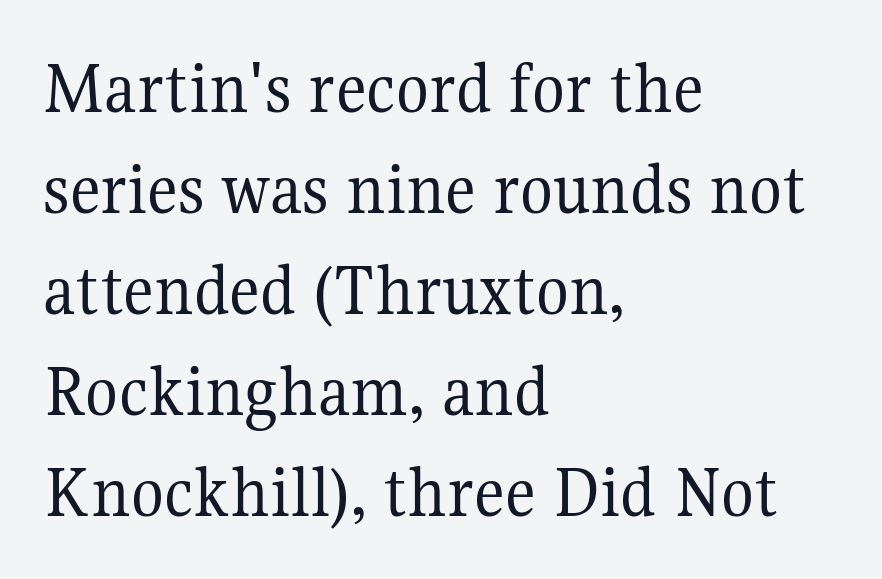
Just letters on the line, the space beneath them empty. The letterforms sit at book weight or below. Observe the serifs anchoring each vertical stroke in this sample. Here the designer chose a conventional face with non-uniform glyph widths. Whoever set this chose a conventional vertical rhythm. The lettering holds an erect, upright posture throughout.
